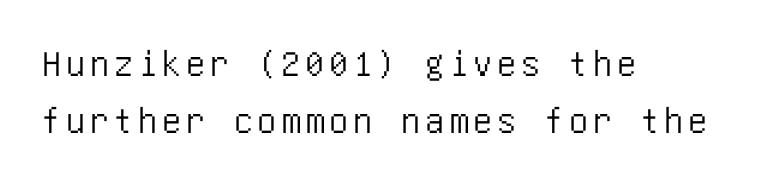
{"serif": "no", "italic": "no", "width": "condensed", "stroke_contrast": "low", "x_height": "large", "underline": "no", "align": "left", "line_spacing": "normal", "line_spacing_ratio": 1.5, "glyph_px": 38}
